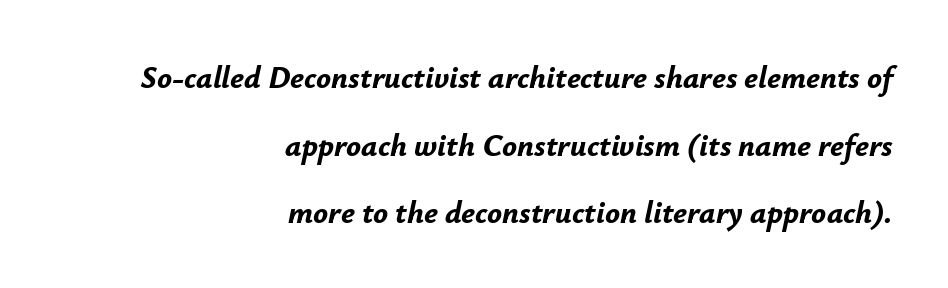
The letters advance in unequal steps, a hallmark of proportional type. Short and long lines alike share a common ending point at right. Look at the stroke-to-counter ratio: heavy, a bold. Short note: letters normally spaced. Beneath every word, the page is bare.
